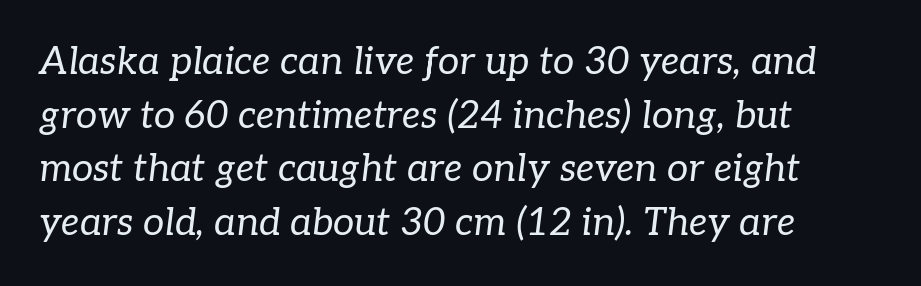
Q: Is the text bold? A: No.
Q: Is the text italic (slanted)? A: Yes, it leans right by about 7 degrees.
Q: Is the typeface a serif or a sans-serif typeface? A: Serif.
Q: Is the text underlined? A: No.
Q: How is the paragraph aligned? A: Left-aligned.
Q: Is the spacing between letters normal or unusually wide? A: Normal.
Q: Is the spacing between lines tight, normal or loose? A: Normal.
Q: Width (condensed, normal, or wide)? A: Normal.
Q: Stroke contrast? A: Low.
Q: x-height? A: Medium.
Q: Monospaced? A: No.
